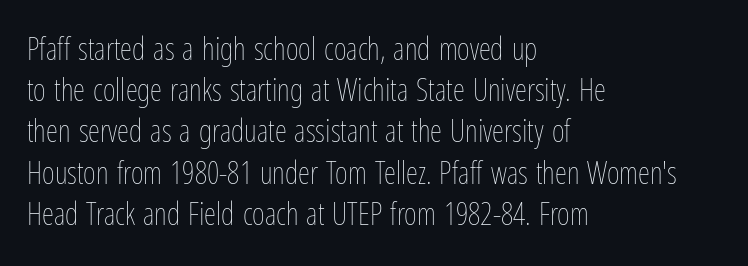
The image shows 31 px thin, condensed type, upright; set left-aligned, normal line spacing (1.33x), normal letter spacing, not underlined; low stroke contrast and a medium x-height.
